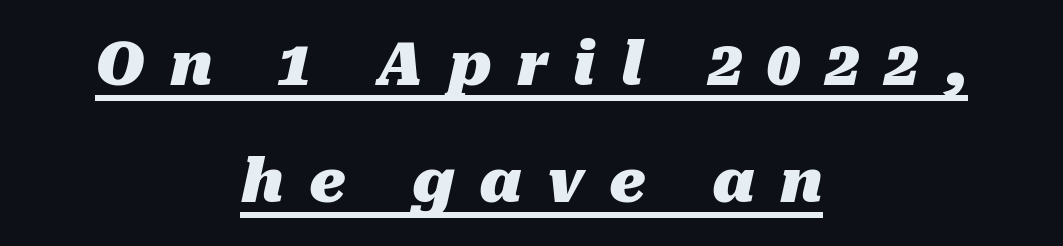
{"italic": "yes", "lean": "right", "slant_degrees": 10, "bold": "yes", "weight": "heavy", "width": "normal", "stroke_contrast": "medium", "x_height": "medium", "monospaced": "no", "underline": "yes", "align": "center", "line_spacing": "loose", "line_spacing_ratio": 1.95, "letter_spacing": "wide", "letter_spacing_em": 0.42, "glyph_px": 60}
